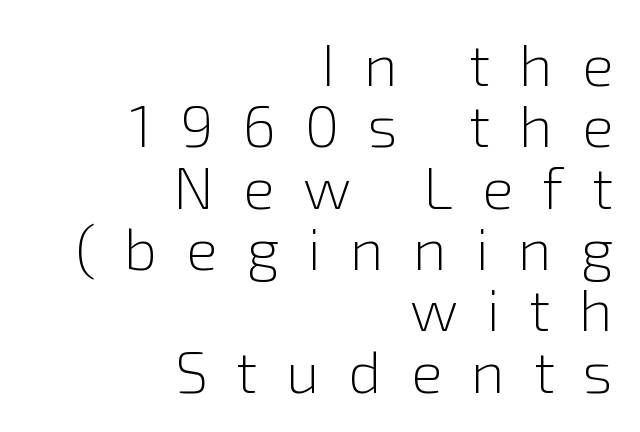
{"serif": "no", "italic": "no", "bold": "no", "weight": "light", "width": "normal", "stroke_contrast": "low", "x_height": "medium", "monospaced": "no", "underline": "no", "align": "right", "line_spacing": "tight", "line_spacing_ratio": 1.04, "letter_spacing": "wide", "letter_spacing_em": 0.49, "glyph_px": 59}
